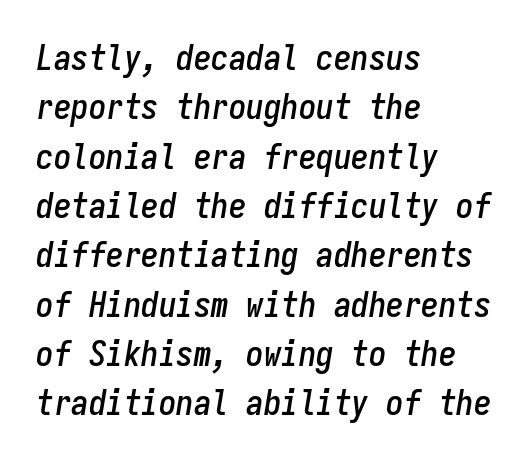
In terms of letterspacing, this is plain default setting. Each line starts at the same left margin while the right side varies. Regarding leading, the lines here are spaced in the standard way. Fixed-width glyphs throughout — classic coding-font behaviour.
